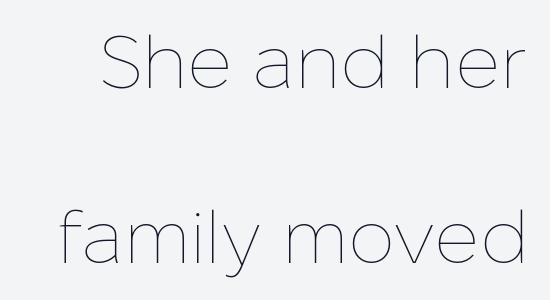
The image shows 74 px thin type, upright; set loose line spacing (2.37x), normal letter spacing, not underlined; low stroke contrast and a medium x-height.
